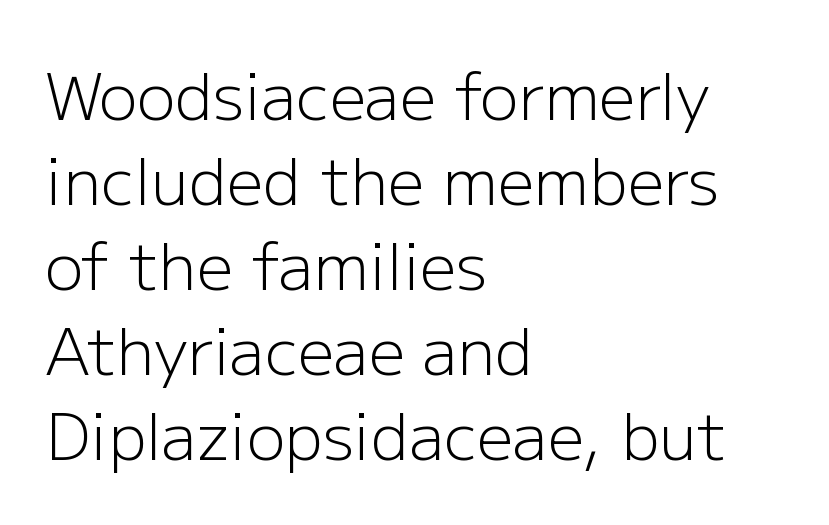
The image shows 64 px light sans-serif type, upright; set left-aligned, normal line spacing (1.33x), normal letter spacing, not underlined; low stroke contrast and a medium x-height.
